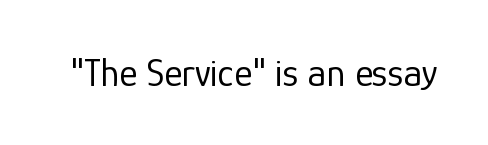
A typesetter would mark this as roman, not italic. The glyphs are unaccompanied by any horizontal stroke below them. The weight tops out at a normal text grade. Here the glyphs are tracked normally, forming tight word shapes. Letterform terminals end flat and unadorned throughout the passage.
